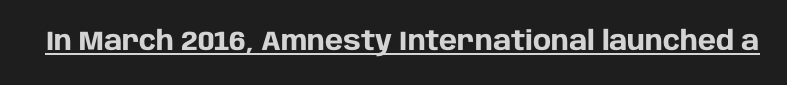
Q: Is the text bold? A: Yes.
Q: Is the text italic (slanted)? A: No, it is upright.
Q: Is the text underlined? A: Yes.
Q: Is the spacing between letters normal or unusually wide? A: Normal.
